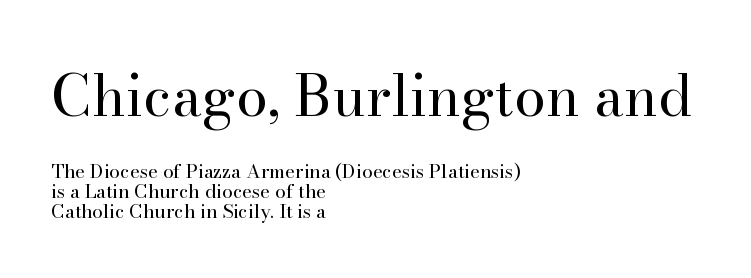
Q: Is the text bold? A: No.
Q: Is the text italic (slanted)? A: No, it is upright.
Q: Is the typeface a serif or a sans-serif typeface? A: Serif.
Q: Is the text underlined? A: No.
Q: How is the paragraph aligned? A: Left-aligned.
Q: Is the spacing between letters normal or unusually wide? A: Normal.
Q: Is the spacing between lines tight, normal or loose? A: Tight.
Q: Which block of text is set in a larger size, the first (top) or the second (bottom)? A: The first (top) one.
Q: Width (condensed, normal, or wide)? A: Normal.
Q: Stroke contrast? A: High.
Q: x-height? A: Small.
Q: Monospaced? A: No.
